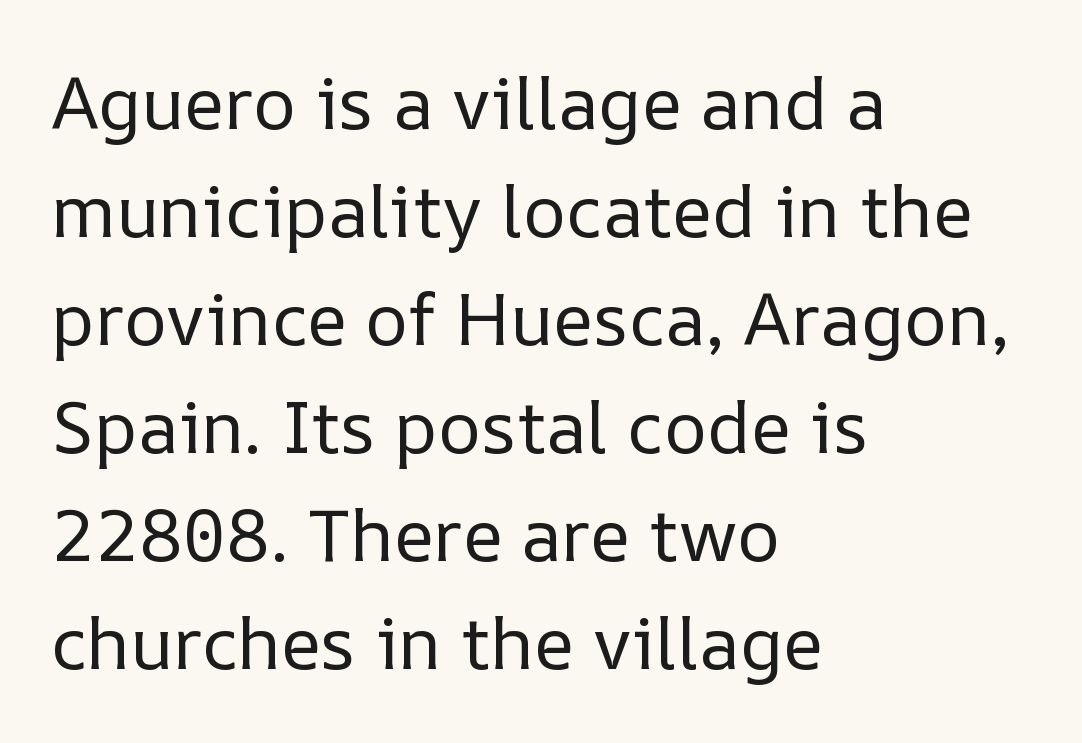
{"italic": "no", "bold": "no", "weight": "regular", "width": "normal", "stroke_contrast": "low", "x_height": "medium", "monospaced": "no", "underline": "no", "align": "left", "line_spacing": "normal", "line_spacing_ratio": 1.48, "letter_spacing": "normal", "letter_spacing_em": 0.0, "glyph_px": 73}
